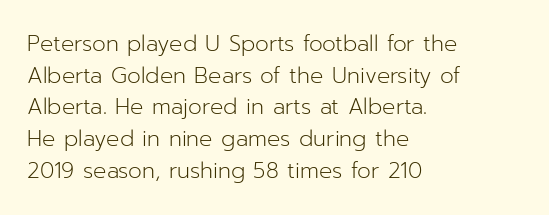
Ordinary non-slanted type is in use. Whoever set this chose a conventional vertical rhythm. Nothing unusual about the tracking: characters are spaced as the font intends. Every row of glyphs begins at an identical x-position on the left.
